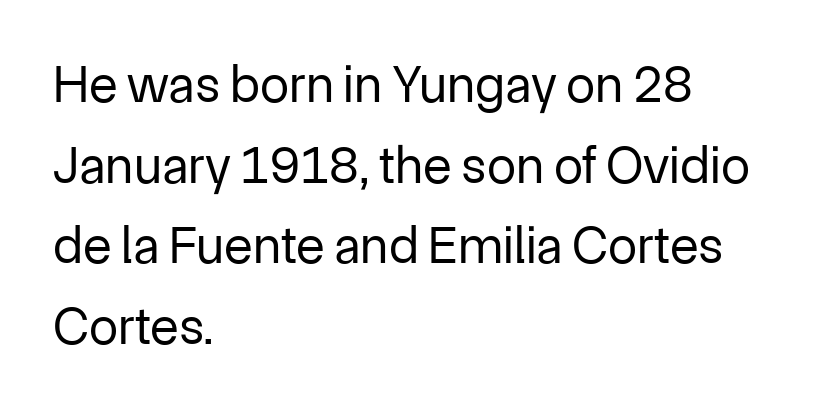
Q: Is the text bold? A: No.
Q: Is the text italic (slanted)? A: No, it is upright.
Q: Is the typeface a serif or a sans-serif typeface? A: Sans-serif.
Q: Is the text underlined? A: No.
Q: How is the paragraph aligned? A: Left-aligned.
Q: Is the spacing between letters normal or unusually wide? A: Normal.
Q: Is the spacing between lines tight, normal or loose? A: Normal.
Q: Width (condensed, normal, or wide)? A: Normal.
Q: Stroke contrast? A: Low.
Q: x-height? A: Medium.
Q: Monospaced? A: No.
